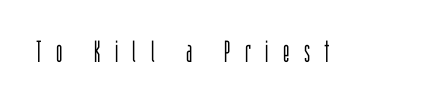
Q: Is the text bold? A: No.
Q: Is the text italic (slanted)? A: No, it is upright.
Q: Is the typeface a serif or a sans-serif typeface? A: Sans-serif.
Q: Is the text underlined? A: No.
Q: Is the spacing between letters normal or unusually wide? A: Unusually wide.
Q: Width (condensed, normal, or wide)? A: Condensed.
Q: Stroke contrast? A: Low.
Q: x-height? A: Large.
Q: Monospaced? A: No.
